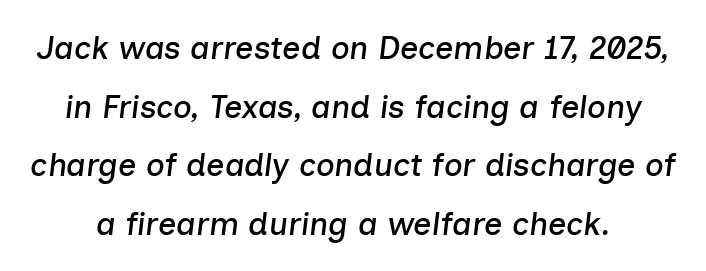
{"italic": "yes", "lean": "right", "slant_degrees": 7, "width": "normal", "stroke_contrast": "low", "x_height": "medium", "monospaced": "no", "underline": "no", "line_spacing_ratio": 1.83, "letter_spacing": "normal", "letter_spacing_em": 0.0, "glyph_px": 32}
